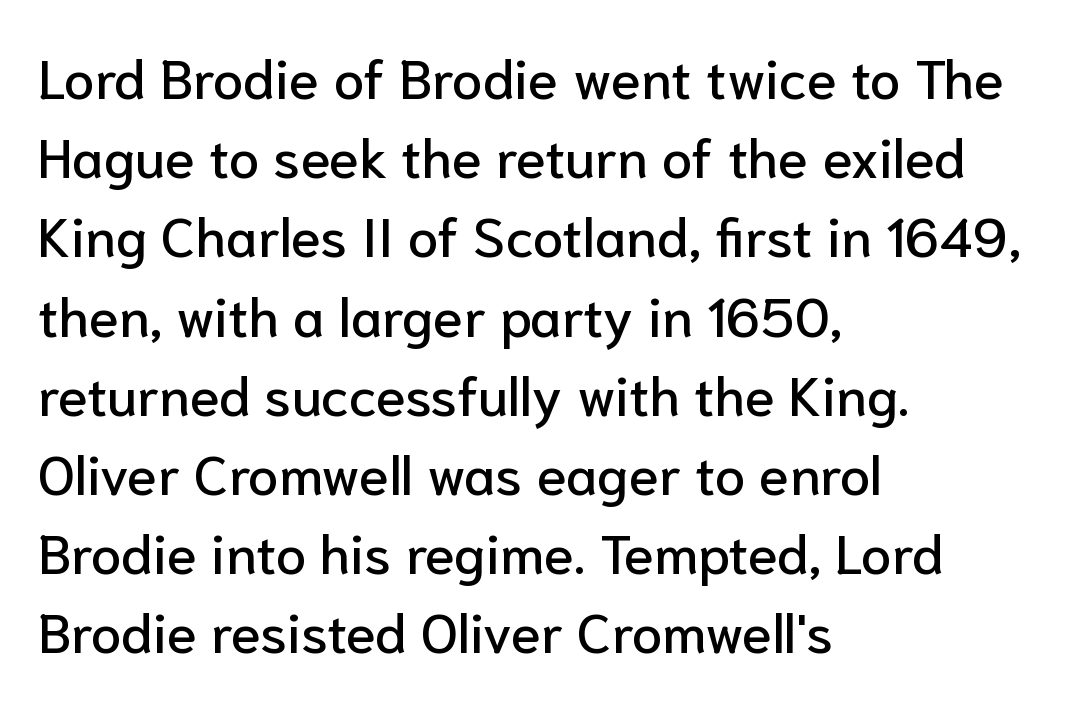
Q: Is the text italic (slanted)? A: No, it is upright.
Q: Is the typeface a serif or a sans-serif typeface? A: Sans-serif.
Q: Is the text underlined? A: No.
Q: How is the paragraph aligned? A: Left-aligned.
Q: Is the spacing between letters normal or unusually wide? A: Normal.
Q: Is the spacing between lines tight, normal or loose? A: Normal.
Q: Width (condensed, normal, or wide)? A: Normal.
Q: Stroke contrast? A: Low.
Q: x-height? A: Medium.
Q: Monospaced? A: No.
